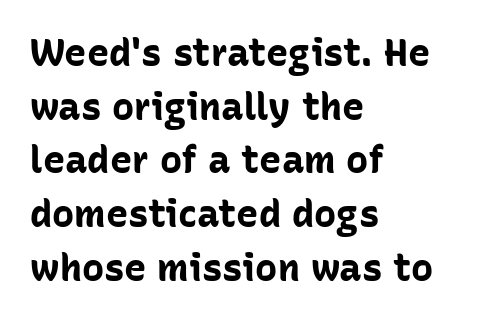
The image shows 37 px bold sans-serif type, upright; set left-aligned, normal line spacing (1.45x), normal letter spacing, not underlined; low stroke contrast and a medium x-height.
